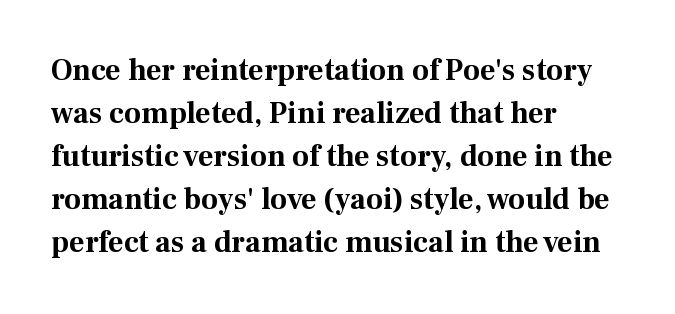
The lines sit at an ordinary, default distance from one another. You could call the tracking neutral — neither tight nor loose. A typesetter would call this proportional, since set widths differ per character. The text was rendered using a seriffed face with decorative stroke endings. Plain, unruled lines of type.
